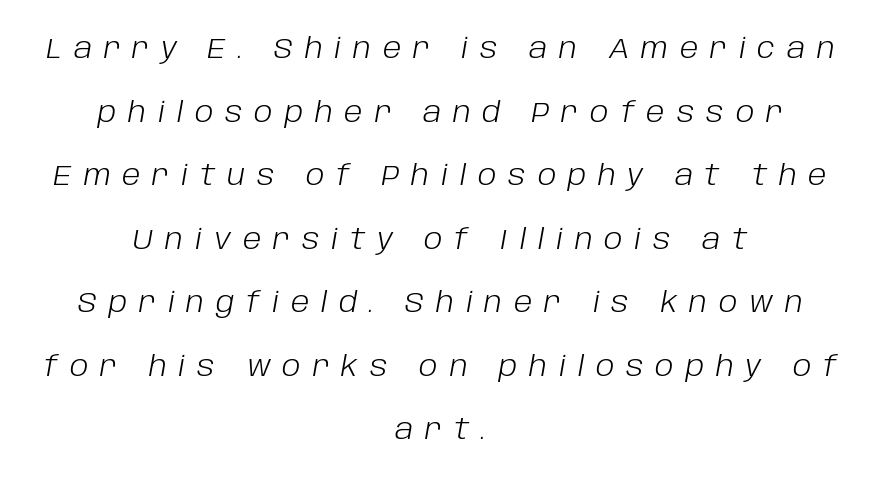
In terms of leading, this rendering errs on the spacious side. Observe the lean: these are italic letterforms. Between one letter and the next there's a generous, obvious gap. Descender tails drop into unmarked territory.
